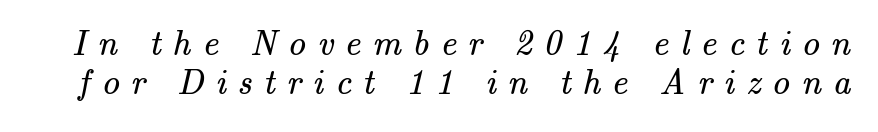
The rendering uses natural spacing where letterforms have individual widths. The characters are drawn with everyday or finer stroke widths. Words float on clear page, feet unadorned. Honestly, the letter spacing is so wide it's the main thing you notice.
